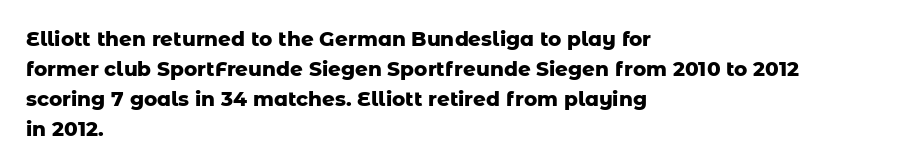
Alignment: flush left. Tall strokes in this sample are plumb rather than angled. Successive baselines arrive at the customary interval. The rendering uses a bold face; every stroke is thick and dark. The specimen omits any rule beneath the text block's lines. Short note: letters normally spaced.
